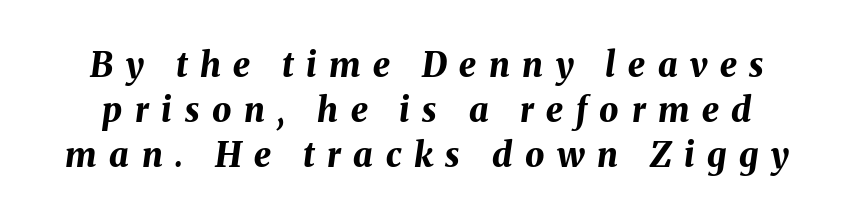
{"italic": "yes", "lean": "right", "slant_degrees": 8, "bold": "yes", "weight": "bold", "width": "normal", "stroke_contrast": "medium", "x_height": "medium", "monospaced": "no", "underline": "no", "line_spacing": "normal", "line_spacing_ratio": 1.33, "letter_spacing": "wide", "letter_spacing_em": 0.37, "glyph_px": 34}
